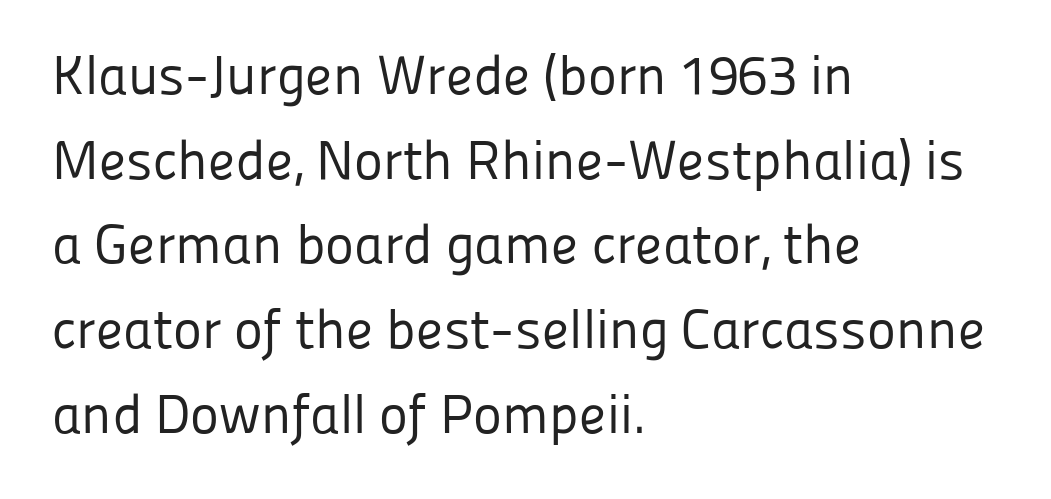
{"serif": "no", "italic": "no", "bold": "no", "weight": "regular", "width": "normal", "stroke_contrast": "low", "x_height": "medium", "monospaced": "no", "underline": "no", "align": "left", "line_spacing": "normal", "line_spacing_ratio": 1.54, "letter_spacing": "normal", "letter_spacing_em": 0.0, "glyph_px": 55}
